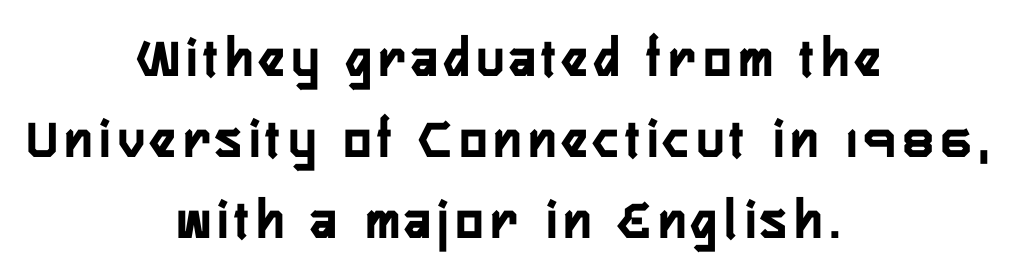
The image shows 57 px semibold, condensed sans-serif type, upright; set centered, normal line spacing (1.42x), not underlined; low stroke contrast and a medium x-height.
